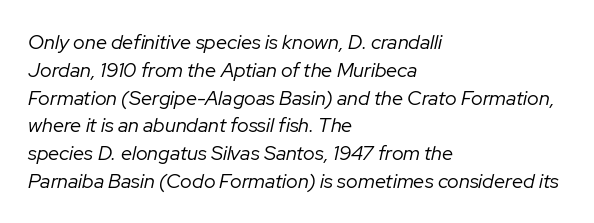
The image shows 20 px text type, italic (leaning right); set left-aligned, normal line spacing (1.39x), normal letter spacing, not underlined.
